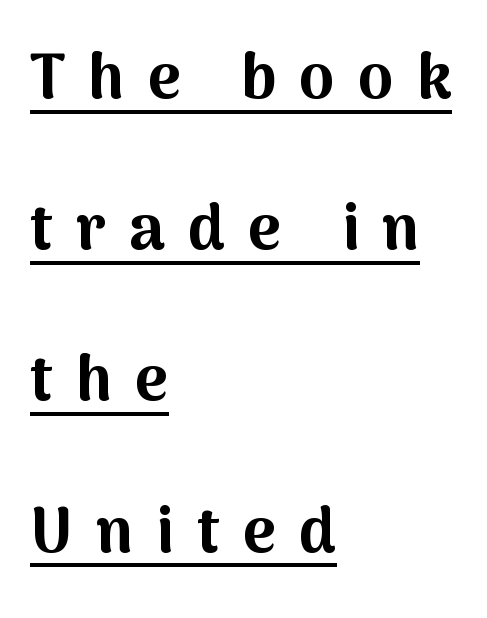
Q: Is the text bold? A: Yes.
Q: Is the text italic (slanted)? A: No, it is upright.
Q: Is the typeface a serif or a sans-serif typeface? A: Sans-serif.
Q: Is the text underlined? A: Yes.
Q: How is the paragraph aligned? A: Left-aligned.
Q: Is the spacing between letters normal or unusually wide? A: Unusually wide.
Q: Is the spacing between lines tight, normal or loose? A: Loose.
Q: Width (condensed, normal, or wide)? A: Normal.
Q: Stroke contrast? A: Medium.
Q: x-height? A: Medium.
Q: Monospaced? A: No.
